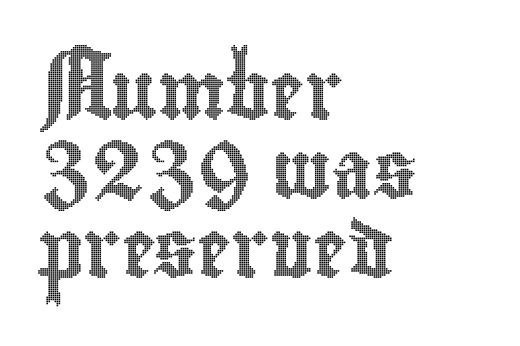
The image shows 57 px condensed type, upright; set left-aligned, normal line spacing (1.39x), normal letter spacing, not underlined; a small x-height.
